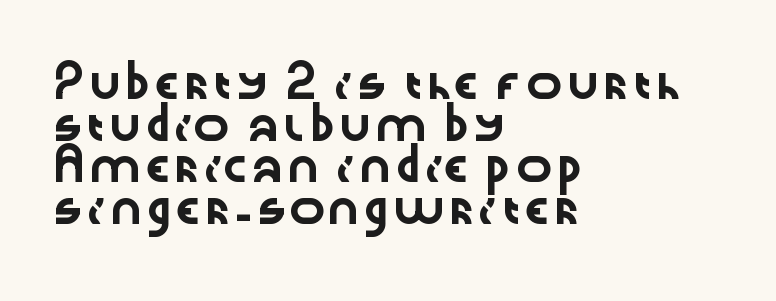
Characters remain perfectly vertical along every line. Proportional: the letters do not fall into vertical columns. A typesetter would call this zero additional tracking. Has an underline been added? It has not.
